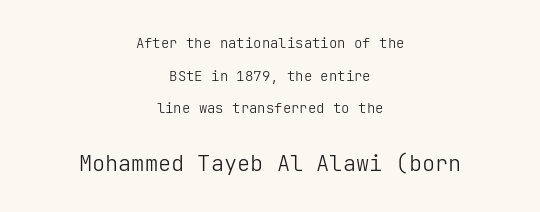
The image shows 22 px text type, upright; set centered, loose line spacing (2.33x), normal letter spacing, not underlined; the second (bottom) block is 1.57x larger.
